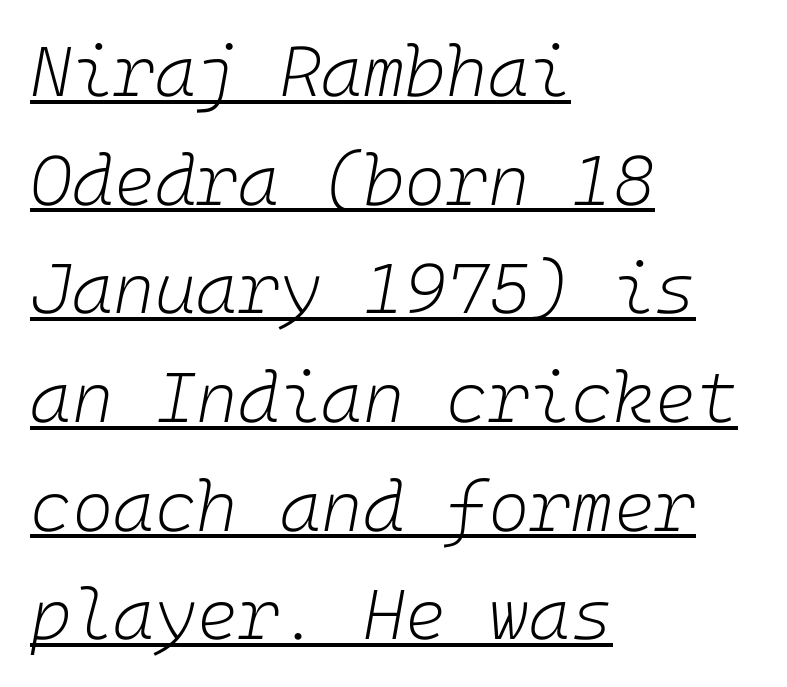
Q: Is the text bold? A: No.
Q: Is the text italic (slanted)? A: Yes, it leans right by about 10 degrees.
Q: Is the text underlined? A: Yes.
Q: How is the paragraph aligned? A: Left-aligned.
Q: Is the spacing between letters normal or unusually wide? A: Normal.
Q: Is the spacing between lines tight, normal or loose? A: Normal.
Q: Width (condensed, normal, or wide)? A: Normal.
Q: Stroke contrast? A: Low.
Q: x-height? A: Medium.
